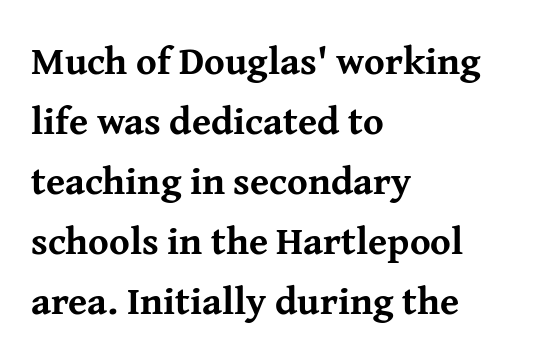
The image shows 39 px bold serif type, upright; set left-aligned, normal line spacing (1.54x), normal letter spacing, not underlined; medium stroke contrast and a medium x-height.
